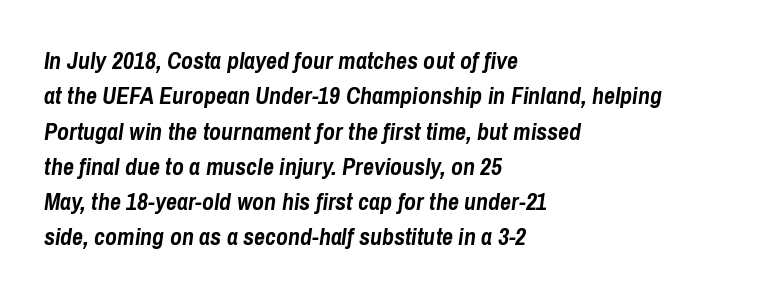
The line-height multiplier appears to be the usual default. This rendering features lettering with no underline. A full-strength bold gives these letters their thick strokes. Words appear dense and cohesive because spacing is normal. In CSS terms this would be text-align: left.
